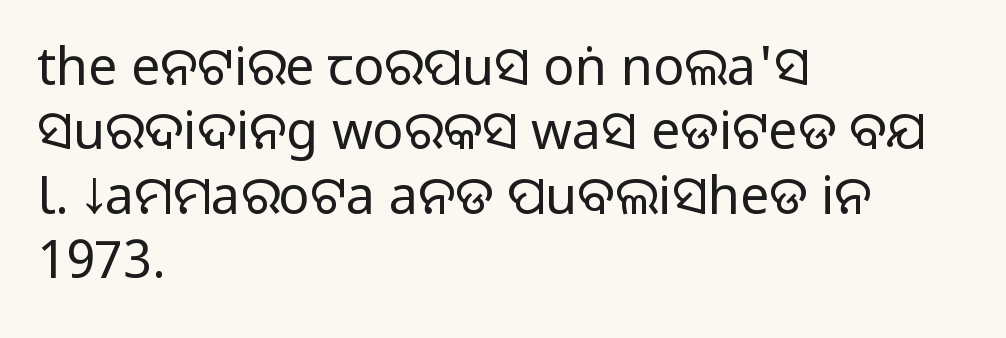
It's the straight-up-and-down kind of type. No extra ink here — the face is not bold. Examine the stroke ends and you'll find no serifs. How are the letters spaced? Ordinarily, with no added tracking. Horizontal alignment here is leftward, the default for most running prose.
